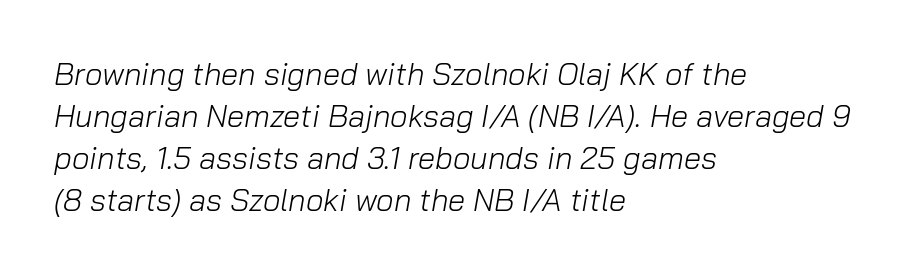
The image shows 31 px light type, italic (leaning right); set left-aligned, normal line spacing (1.35x), normal letter spacing, not underlined; low stroke contrast and a medium x-height.
